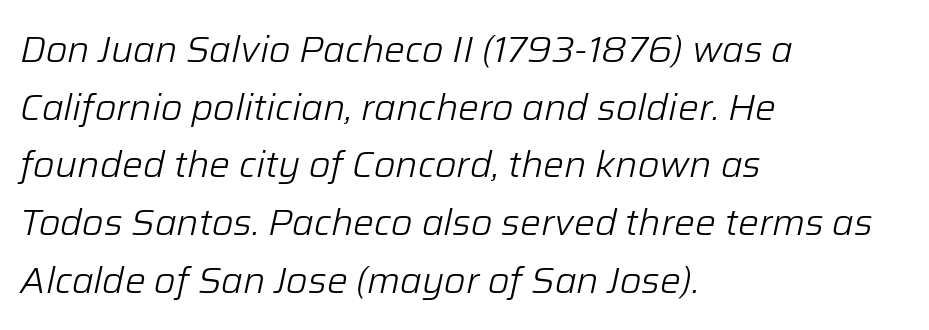
{"italic": "yes", "lean": "right", "slant_degrees": 12, "bold": "no", "weight": "light", "width": "normal", "stroke_contrast": "low", "x_height": "medium", "monospaced": "no", "underline": "no", "align": "left", "line_spacing": "normal", "line_spacing_ratio": 1.56, "letter_spacing": "normal", "letter_spacing_em": 0.0, "glyph_px": 37}
